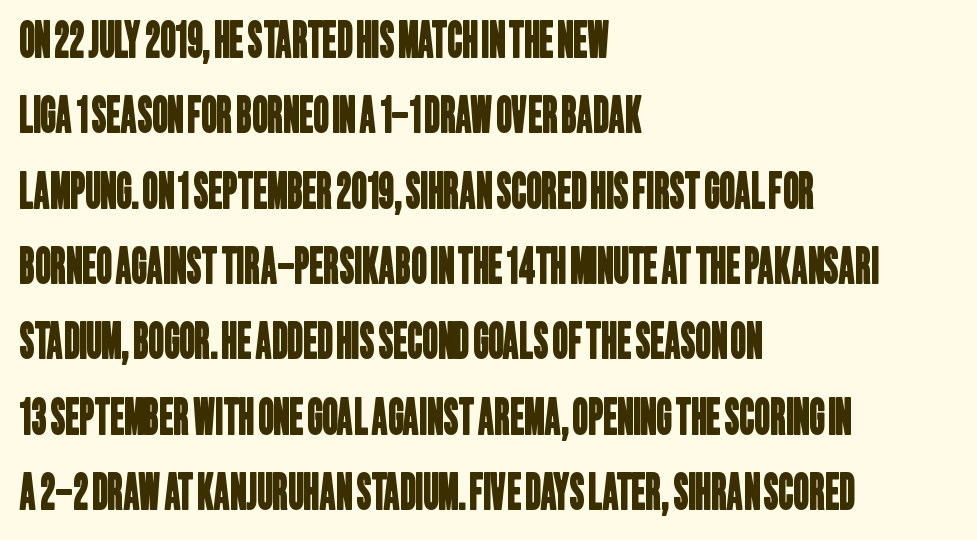
The zone under the glyphs is completely vacant. Each letter keeps its own natural width here, so spacing adapts to shape. Regarding leading, the lines here are spaced in the standard way. Standard letterfit; no display-style spreading of the glyphs. Compared with a centered layout, this one pins lines to the left instead.
